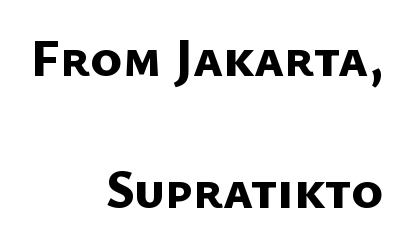
{"serif": "no", "bold": "yes", "weight": "bold", "width": "normal", "stroke_contrast": "low", "x_height": "medium", "monospaced": "no", "underline": "no", "align": "right", "line_spacing": "loose", "line_spacing_ratio": 2.45, "letter_spacing": "normal", "letter_spacing_em": 0.0, "glyph_px": 54}
